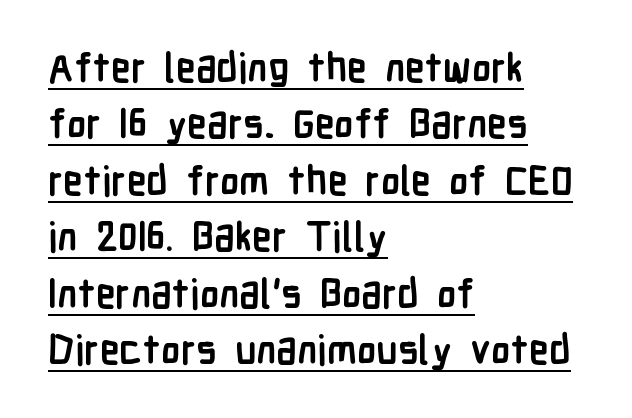
This is underlined copy, the kind a proofreader might mark for attention. Spacing verdict: proportional, widths tailored to each character. A dark, heavy texture on the line: the type is bold. What stands out about the letter spacing? Nothing — it is the standard amount.
